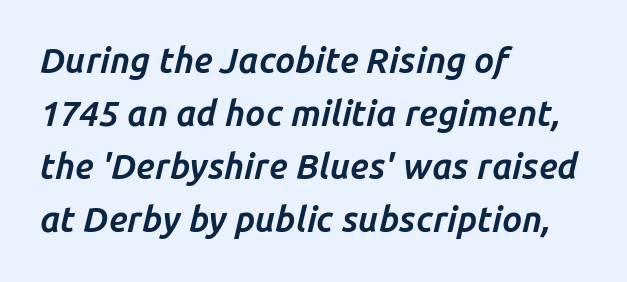
Is this a fixed-width face? No — the glyphs have proportional, varying widths. Strokes here are thick enough to call this a true bold. Normally led — the rows are evenly, conventionally spaced. Honestly, there is no underline to notice here at all. Typeset ragged right — the left edge is the straight one.
